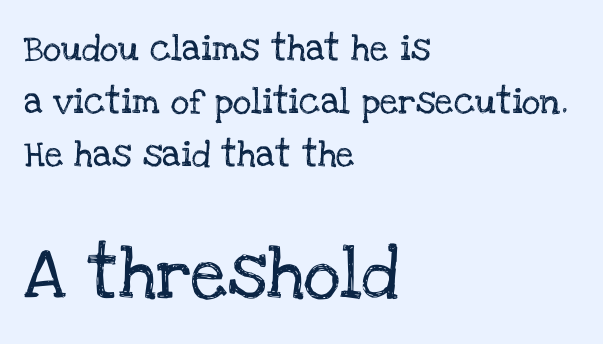
Tall strokes in this sample are plumb rather than angled. Teacher's note: observe the even left margin — that is flush-left alignment. Underline: absent. The passage shown has conventional tracking throughout.
